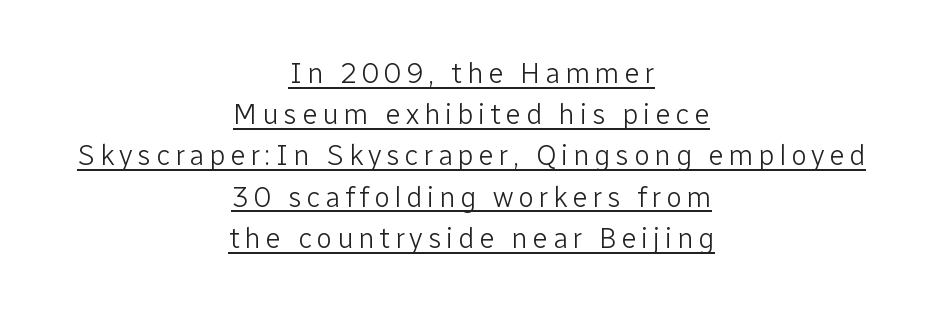
The image shows 29 px light sans-serif type, upright; set centered, normal line spacing (1.42x), underlined; low stroke contrast and a medium x-height.
